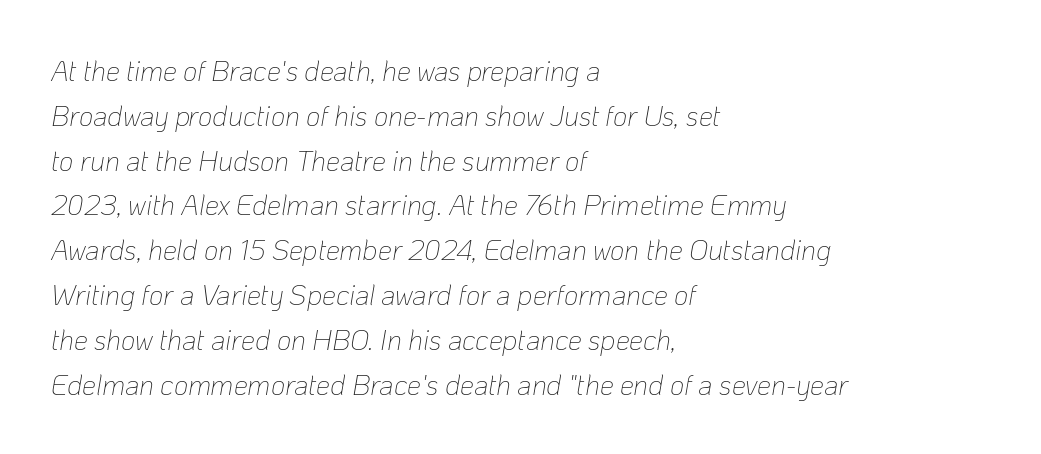
Q: Is the text bold? A: No.
Q: Is the text italic (slanted)? A: Yes, it leans right by about 10 degrees.
Q: Is the text underlined? A: No.
Q: How is the paragraph aligned? A: Left-aligned.
Q: Is the spacing between letters normal or unusually wide? A: Normal.
Q: Is the spacing between lines tight, normal or loose? A: Normal.
Q: Width (condensed, normal, or wide)? A: Normal.
Q: Stroke contrast? A: Low.
Q: x-height? A: Medium.
Q: Monospaced? A: No.
